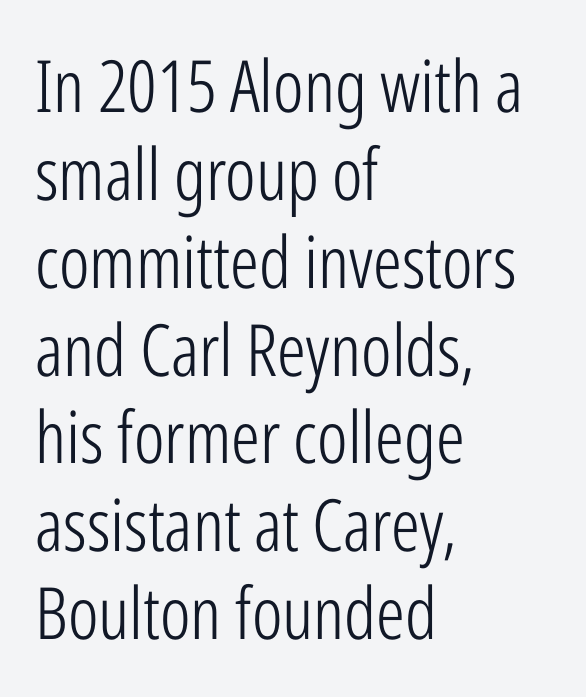
Notice how the passage keeps a crisp vertical edge on the left only. Heft: none added — not bold. Glance below the letters and you will spot only blank space. The passage shown is typeset with a sans-serif family. What stands out about the letter spacing? Nothing — it is the standard amount. Rendered with straight, roman letterforms.
